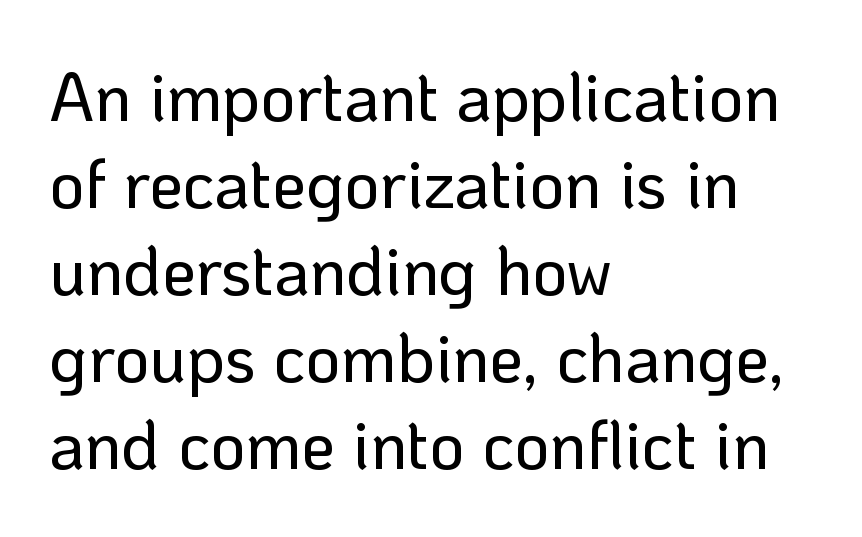
{"serif": "no", "italic": "no", "width": "normal", "stroke_contrast": "low", "x_height": "medium", "monospaced": "no", "underline": "no", "align": "left", "line_spacing": "normal", "line_spacing_ratio": 1.28, "letter_spacing": "normal", "letter_spacing_em": 0.0, "glyph_px": 68}
